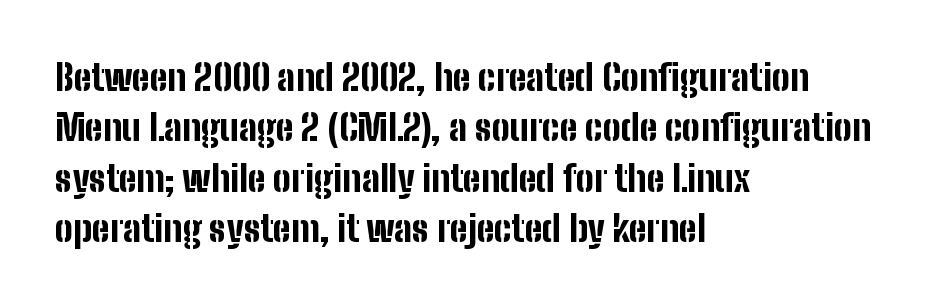
{"serif": "no", "italic": "no", "bold": "yes", "weight": "bold", "width": "condensed", "stroke_contrast": "low", "x_height": "medium", "monospaced": "no", "underline": "no", "align": "left", "line_spacing": "normal", "line_spacing_ratio": 1.4, "letter_spacing": "normal", "letter_spacing_em": 0.0, "glyph_px": 36}
